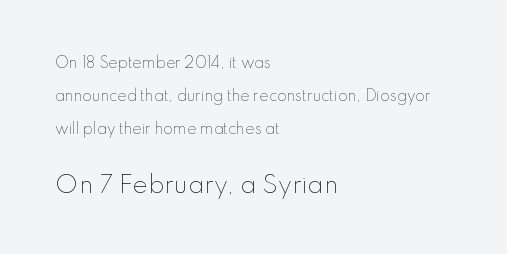
{"italic": "no", "bold": "no", "underline": "no", "align": "left", "line_spacing": "loose", "line_spacing_ratio": 2.37, "letter_spacing": "normal", "letter_spacing_em": 0.0, "larger_block": "second", "size_ratio": 1.64, "glyph_px": 23}
